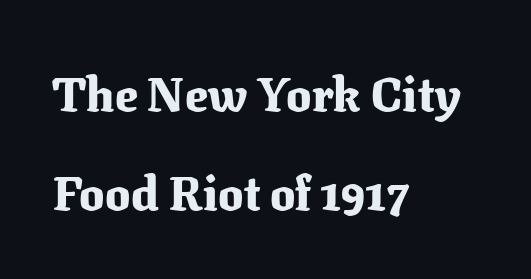
Q: Is the text bold? A: Yes.
Q: Is the text italic (slanted)? A: No, it is upright.
Q: Is the typeface a serif or a sans-serif typeface? A: Serif.
Q: Is the text underlined? A: No.
Q: How is the paragraph aligned? A: Left-aligned.
Q: Is the spacing between letters normal or unusually wide? A: Normal.
Q: Is the spacing between lines tight, normal or loose? A: Loose.
Q: Width (condensed, normal, or wide)? A: Normal.
Q: Stroke contrast? A: Medium.
Q: x-height? A: Medium.
Q: Monospaced? A: No.
